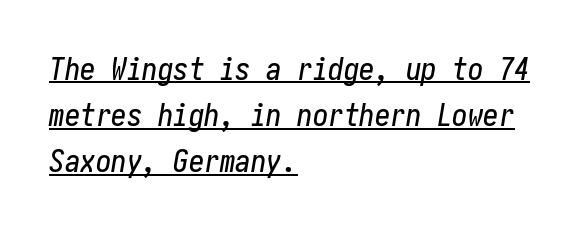
{"italic": "yes", "lean": "right", "slant_degrees": 10, "width": "condensed", "stroke_contrast": "low", "x_height": "medium", "underline": "yes", "align": "left", "line_spacing": "normal", "line_spacing_ratio": 1.49, "letter_spacing": "normal", "letter_spacing_em": 0.0, "glyph_px": 31}
